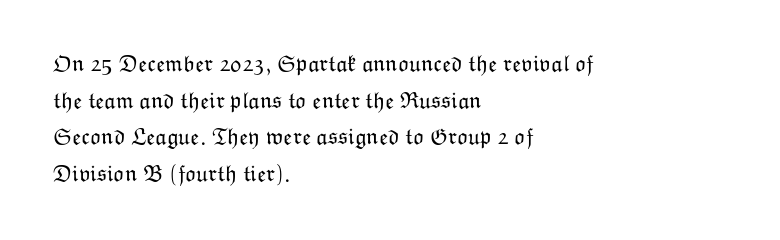
{"italic": "no", "bold": "no", "underline": "no", "align": "left", "line_spacing": "normal", "line_spacing_ratio": 1.59, "letter_spacing": "normal", "letter_spacing_em": 0.0, "glyph_px": 23}
